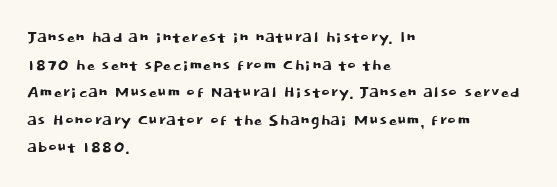
The image shows 21 px text type, upright; set left-aligned, normal line spacing (1.31x), normal letter spacing, not underlined.
